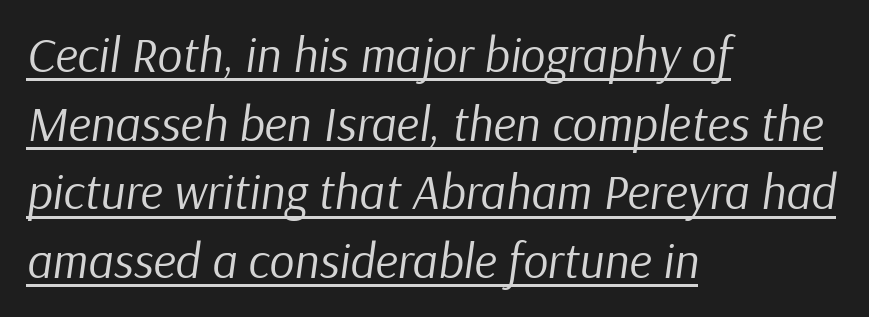
Q: Is the text bold? A: No.
Q: Is the text italic (slanted)? A: Yes, it leans right by about 9 degrees.
Q: Is the text underlined? A: Yes.
Q: How is the paragraph aligned? A: Left-aligned.
Q: Is the spacing between letters normal or unusually wide? A: Normal.
Q: Is the spacing between lines tight, normal or loose? A: Normal.
Q: Width (condensed, normal, or wide)? A: Normal.
Q: Stroke contrast? A: Low.
Q: x-height? A: Medium.
Q: Monospaced? A: No.
